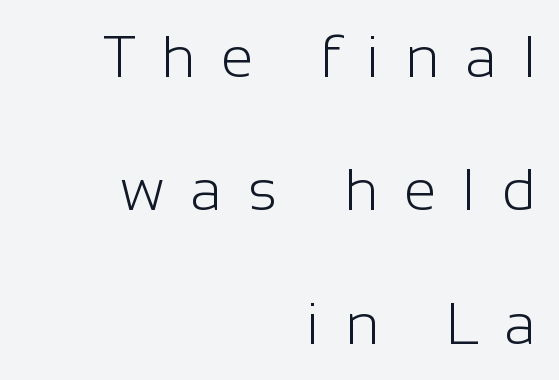
{"serif": "no", "italic": "no", "bold": "no", "weight": "light", "width": "normal", "stroke_contrast": "low", "x_height": "medium", "monospaced": "no", "underline": "no", "align": "right", "line_spacing": "loose", "line_spacing_ratio": 2.26, "letter_spacing": "wide", "letter_spacing_em": 0.44, "glyph_px": 59}
